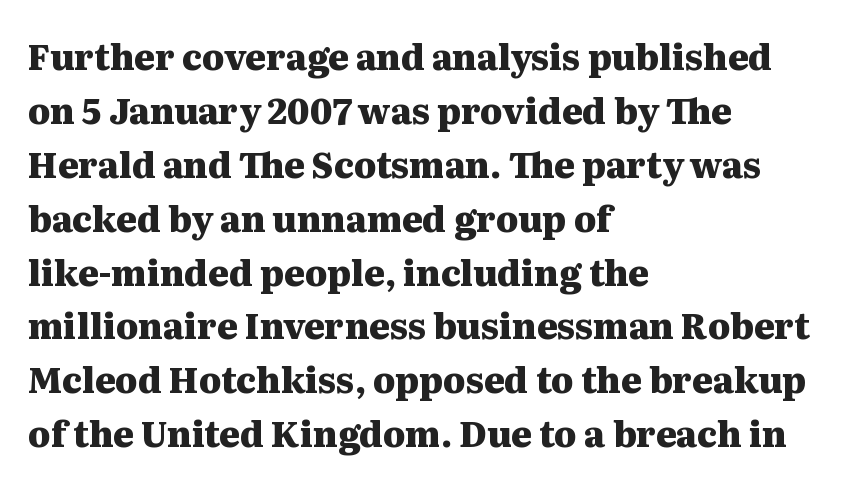
Q: Is the text bold? A: Yes.
Q: Is the text italic (slanted)? A: No, it is upright.
Q: Is the typeface a serif or a sans-serif typeface? A: Serif.
Q: Is the text underlined? A: No.
Q: How is the paragraph aligned? A: Left-aligned.
Q: Is the spacing between letters normal or unusually wide? A: Normal.
Q: Is the spacing between lines tight, normal or loose? A: Normal.
Q: Width (condensed, normal, or wide)? A: Wide.
Q: Stroke contrast? A: Medium.
Q: x-height? A: Medium.
Q: Monospaced? A: No.
